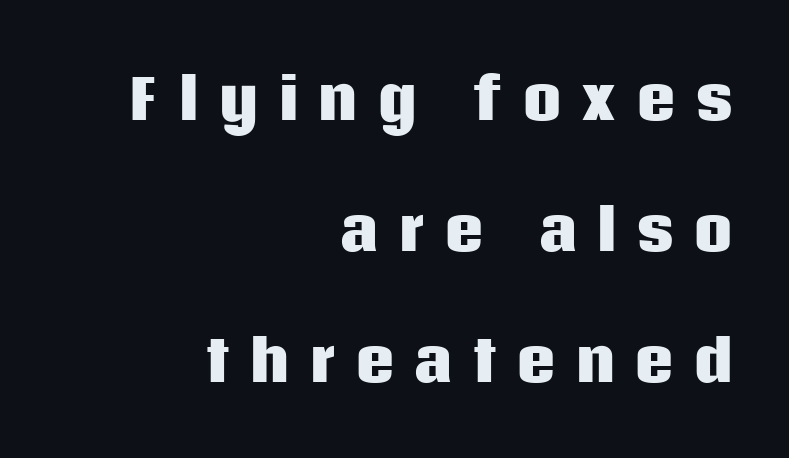
The image shows 55 px heavy sans-serif type, upright; set right-aligned, loose line spacing (2.38x), unusually wide letter spacing (+0.34 em), not underlined; low stroke contrast and a large x-height.
